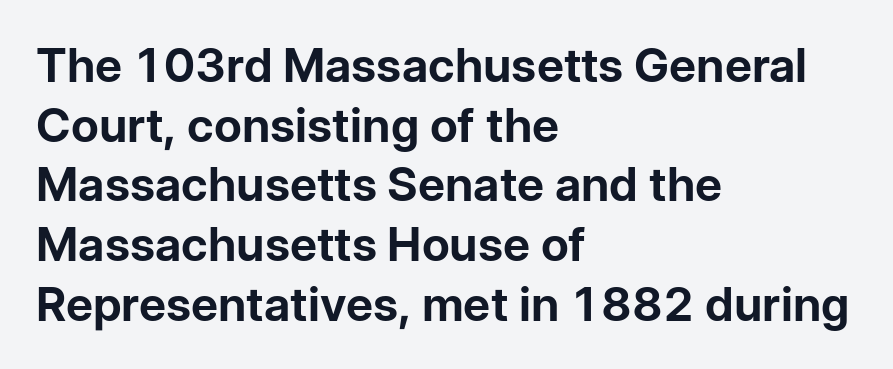
Q: Is the text bold? A: Yes.
Q: Is the text italic (slanted)? A: No, it is upright.
Q: Is the typeface a serif or a sans-serif typeface? A: Sans-serif.
Q: Is the text underlined? A: No.
Q: How is the paragraph aligned? A: Left-aligned.
Q: Is the spacing between letters normal or unusually wide? A: Normal.
Q: Is the spacing between lines tight, normal or loose? A: Normal.
Q: Width (condensed, normal, or wide)? A: Normal.
Q: Stroke contrast? A: Low.
Q: x-height? A: Medium.
Q: Monospaced? A: No.
